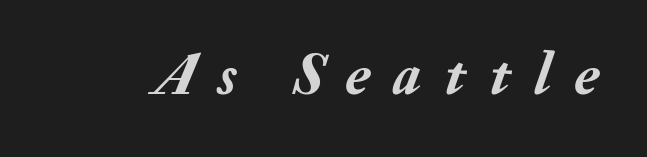
{"italic": "yes", "lean": "right", "slant_degrees": 20, "bold": "yes", "weight": "semibold", "width": "normal", "stroke_contrast": "medium", "x_height": "small", "monospaced": "no", "underline": "no", "letter_spacing": "wide", "letter_spacing_em": 0.38, "glyph_px": 60}
